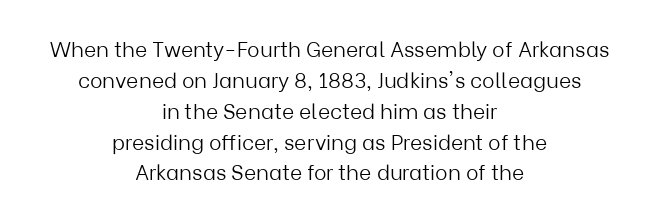
Spacing between characters is what you'd get straight out of the box. The leading is moderate, giving the passage an even texture. The weight would be labelled regular, book, light, or lighter still. Every stem runs plumb, perpendicular to the baseline. One-word summary of the alignment: center. The baseline area is clear.
